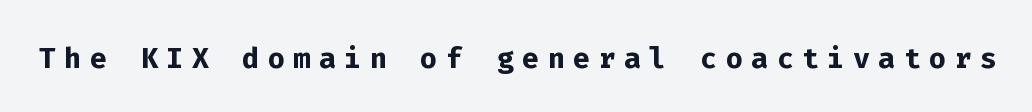
{"serif": "no", "italic": "no", "bold": "yes", "weight": "semibold", "width": "normal", "stroke_contrast": "low", "x_height": "medium", "monospaced": "yes", "underline": "no", "letter_spacing": "wide", "letter_spacing_em": 0.21, "glyph_px": 40}
